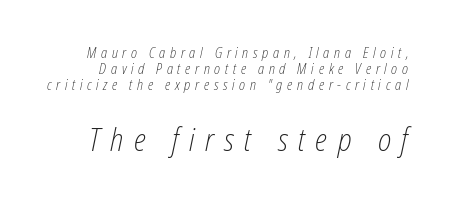
The strokes carry an ordinary text weight at most. In terms of letterspacing, this is a distinctly airy, spread setting. These two chunks differ in scale, with the bottom chunk taking the larger measure. Varying glyph widths throughout — classic text-font behaviour.
